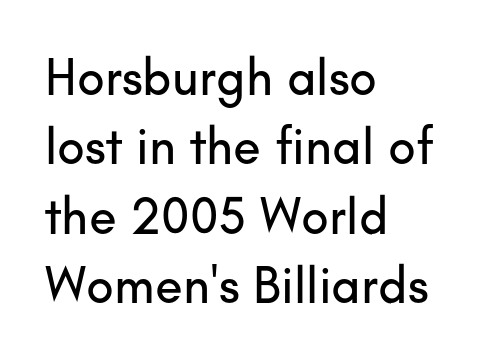
The image shows 51 px sans-serif type, upright; set left-aligned, normal line spacing (1.36x), normal letter spacing, not underlined; low stroke contrast and a small x-height.
